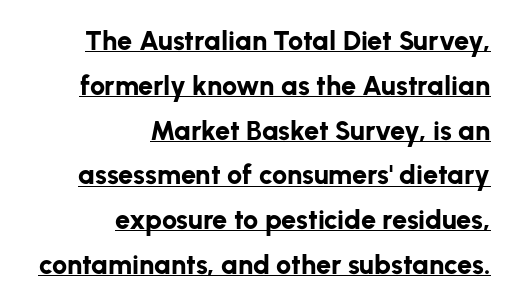
Q: Is the text bold? A: Yes.
Q: Is the text italic (slanted)? A: No, it is upright.
Q: Is the text underlined? A: Yes.
Q: How is the paragraph aligned? A: Right-aligned.
Q: Is the spacing between letters normal or unusually wide? A: Normal.
Q: Is the spacing between lines tight, normal or loose? A: Normal.
